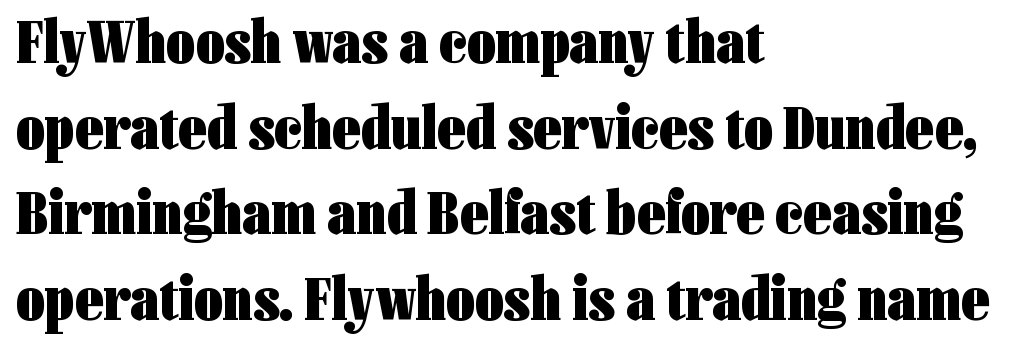
The image shows 62 px heavy, condensed sans-serif type, upright; set left-aligned, normal line spacing (1.38x), normal letter spacing, not underlined; low stroke contrast and a medium x-height.
